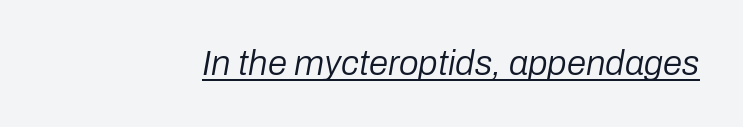
Q: Is the text bold? A: No.
Q: Is the text italic (slanted)? A: Yes, it leans right by about 10 degrees.
Q: Is the text underlined? A: Yes.
Q: Is the spacing between letters normal or unusually wide? A: Normal.
Q: Width (condensed, normal, or wide)? A: Normal.
Q: Stroke contrast? A: Low.
Q: x-height? A: Medium.
Q: Monospaced? A: No.
